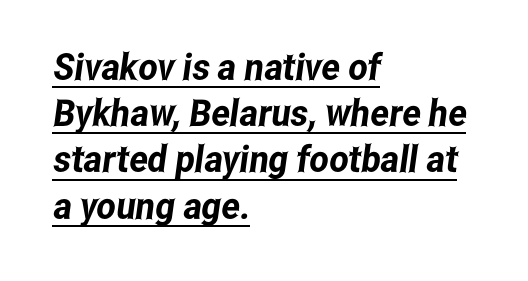
Regular leading. Casual observation: everything's shoved over to the left. The type is set solid horizontally, with unmodified tracking. Grotesque or geometric, the face here clearly has no serifs.
